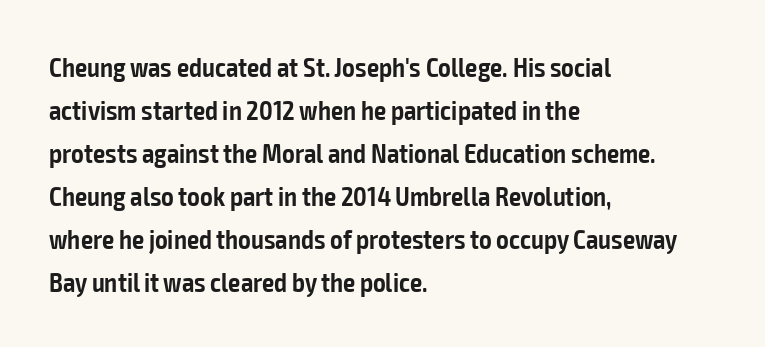
Q: Is the text bold? A: Semi-bold.
Q: Is the text italic (slanted)? A: No, it is upright.
Q: Is the text underlined? A: No.
Q: How is the paragraph aligned? A: Left-aligned.
Q: Is the spacing between letters normal or unusually wide? A: Normal.
Q: Is the spacing between lines tight, normal or loose? A: Normal.
